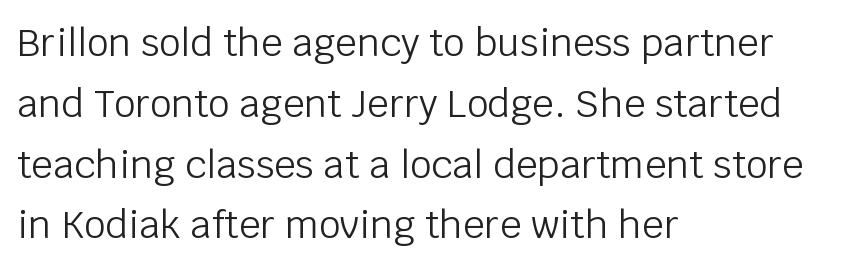
The image shows 38 px light sans-serif type, upright; set left-aligned, normal line spacing (1.6x), normal letter spacing, not underlined; low stroke contrast and a large x-height.
